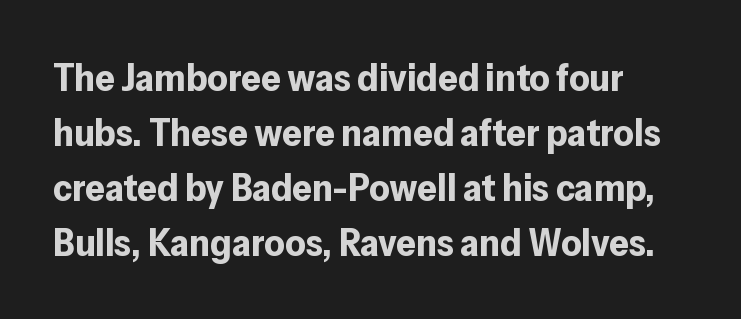
Q: Is the text bold? A: Yes.
Q: Is the text italic (slanted)? A: No, it is upright.
Q: Is the typeface a serif or a sans-serif typeface? A: Sans-serif.
Q: Is the text underlined? A: No.
Q: How is the paragraph aligned? A: Left-aligned.
Q: Is the spacing between letters normal or unusually wide? A: Normal.
Q: Is the spacing between lines tight, normal or loose? A: Normal.
Q: Width (condensed, normal, or wide)? A: Normal.
Q: Stroke contrast? A: Low.
Q: x-height? A: Medium.
Q: Monospaced? A: No.
